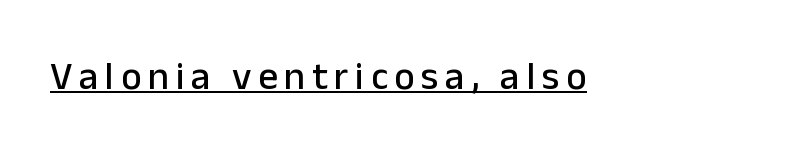
{"serif": "no", "italic": "no", "width": "normal", "stroke_contrast": "low", "x_height": "medium", "monospaced": "no", "underline": "yes", "glyph_px": 39}
